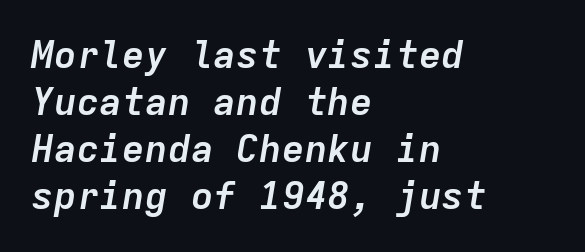
{"italic": "yes", "lean": "right", "slant_degrees": 9, "bold": "yes", "weight": "semibold", "width": "normal", "stroke_contrast": "low", "x_height": "medium", "monospaced": "yes", "underline": "no", "align": "left", "line_spacing_ratio": 1.24, "letter_spacing": "normal", "letter_spacing_em": 0.0, "glyph_px": 38}
